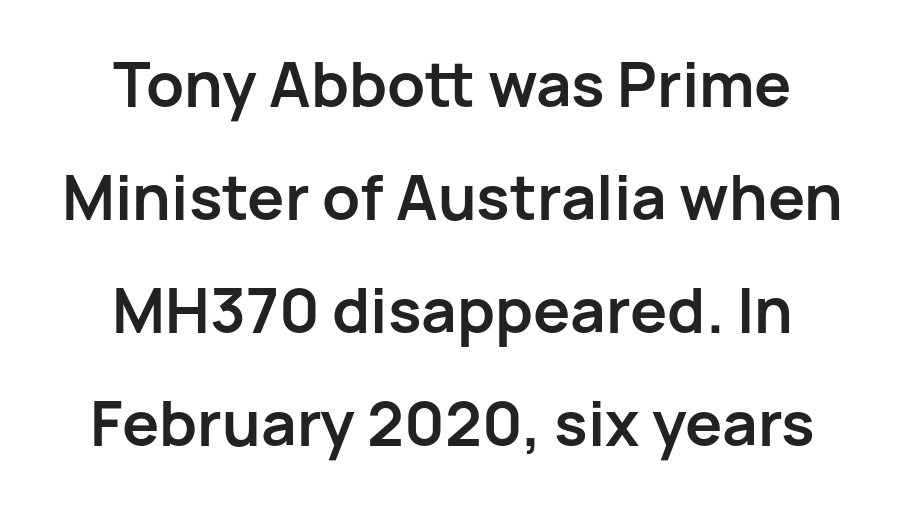
Type without underlining. The gaps between neighbouring characters are ordinary and unremarkable. Its strokes are broad and dark, the hallmark of bold type. Do the characters align in a grid? No, the font is proportional.
